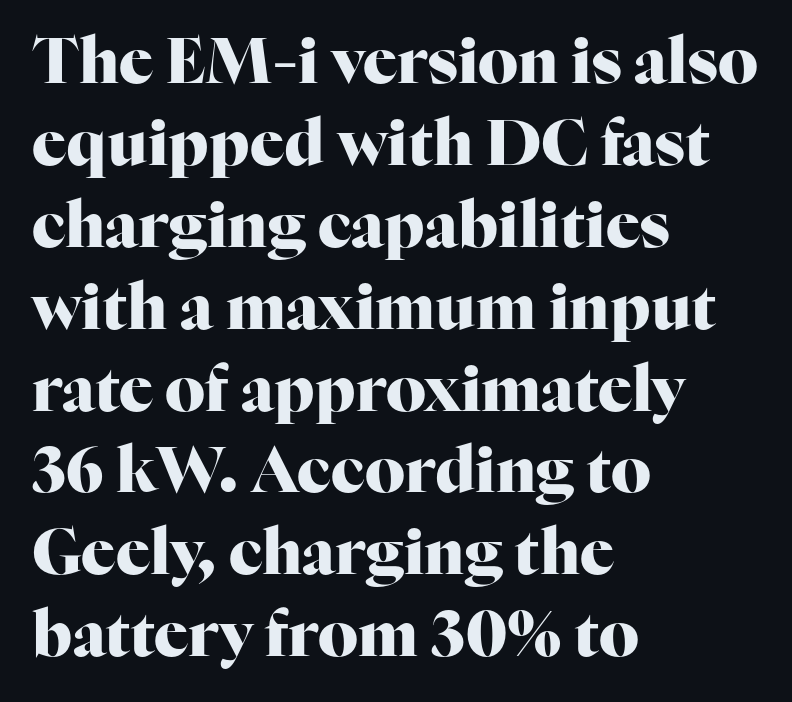
{"serif": "yes", "italic": "no", "bold": "yes", "weight": "heavy", "width": "normal", "stroke_contrast": "high", "x_height": "medium", "monospaced": "no", "underline": "no", "align": "left", "line_spacing": "normal", "line_spacing_ratio": 1.3, "letter_spacing": "normal", "letter_spacing_em": 0.0, "glyph_px": 63}
